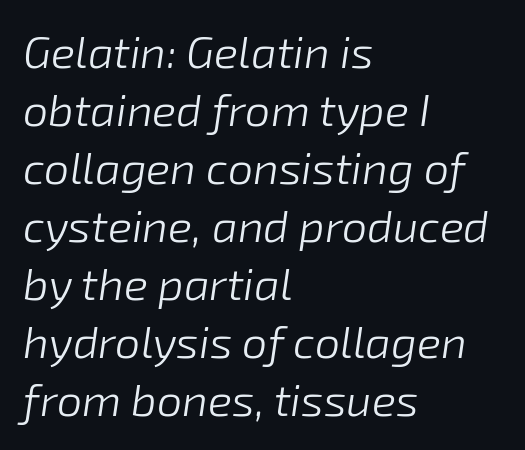
{"italic": "yes", "lean": "right", "slant_degrees": 8, "bold": "no", "weight": "light", "width": "normal", "stroke_contrast": "low", "x_height": "medium", "monospaced": "no", "underline": "no", "align": "left", "line_spacing": "normal", "line_spacing_ratio": 1.29, "letter_spacing": "normal", "letter_spacing_em": 0.0, "glyph_px": 45}
